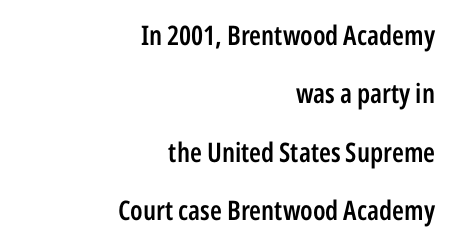
{"italic": "no", "bold": "semi", "underline": "no", "align": "right", "line_spacing": "loose", "line_spacing_ratio": 2.16, "letter_spacing": "normal", "letter_spacing_em": 0.0, "glyph_px": 27}
